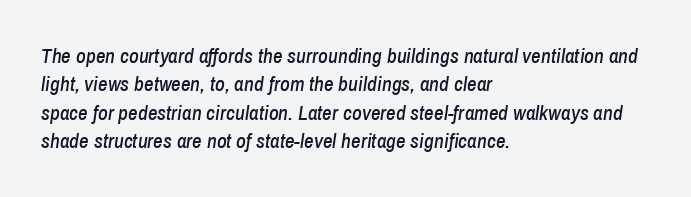
{"italic": "yes", "lean": "right", "slant_degrees": 8, "underline": "no", "align": "left", "line_spacing": "normal", "line_spacing_ratio": 1.35, "letter_spacing": "normal", "letter_spacing_em": 0.0, "glyph_px": 21}
